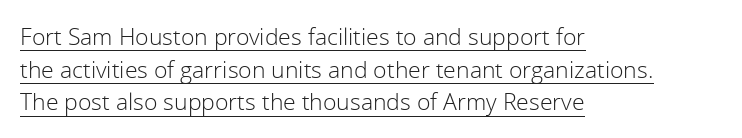
The image shows 23 px text type, upright; set left-aligned, normal line spacing (1.42x), normal letter spacing, underlined.
